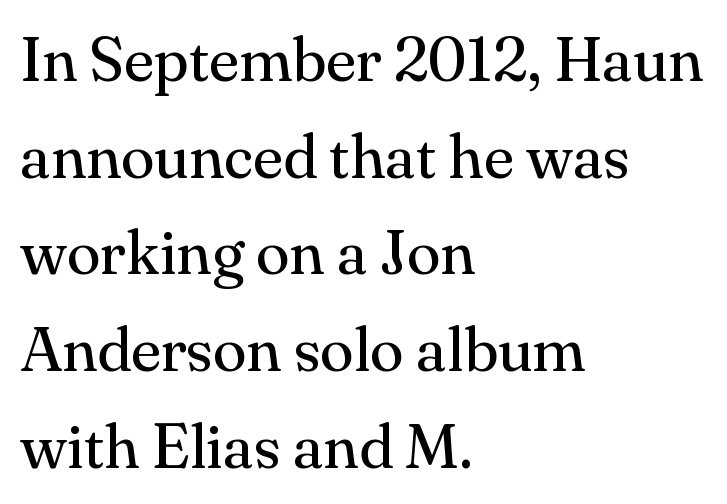
The image shows 62 px regular-weight serif type, upright; set left-aligned, normal line spacing (1.56x), normal letter spacing, not underlined; medium stroke contrast and a small x-height.
